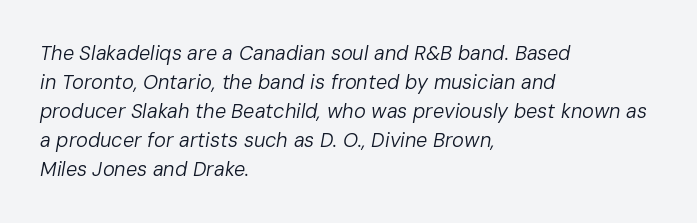
Q: Is the text bold? A: No.
Q: Is the text italic (slanted)? A: Yes, it leans right by about 10 degrees.
Q: Is the text underlined? A: No.
Q: How is the paragraph aligned? A: Left-aligned.
Q: Is the spacing between letters normal or unusually wide? A: Normal.
Q: Is the spacing between lines tight, normal or loose? A: Normal.
